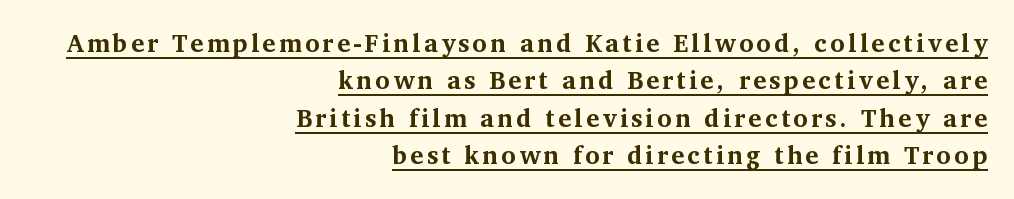
{"italic": "no", "bold": "yes", "underline": "yes", "align": "right", "line_spacing": "normal", "line_spacing_ratio": 1.5, "glyph_px": 25}
